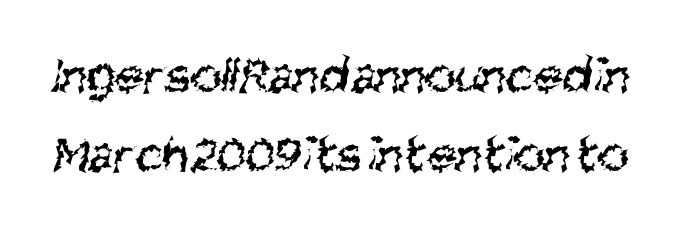
Q: Is the text bold? A: No.
Q: Is the typeface a serif or a sans-serif typeface? A: Sans-serif.
Q: Is the text underlined? A: No.
Q: Is the spacing between letters normal or unusually wide? A: Normal.
Q: Is the spacing between lines tight, normal or loose? A: Normal.
Q: Width (condensed, normal, or wide)? A: Condensed.
Q: Stroke contrast? A: Medium.
Q: x-height? A: Large.
Q: Monospaced? A: No.
